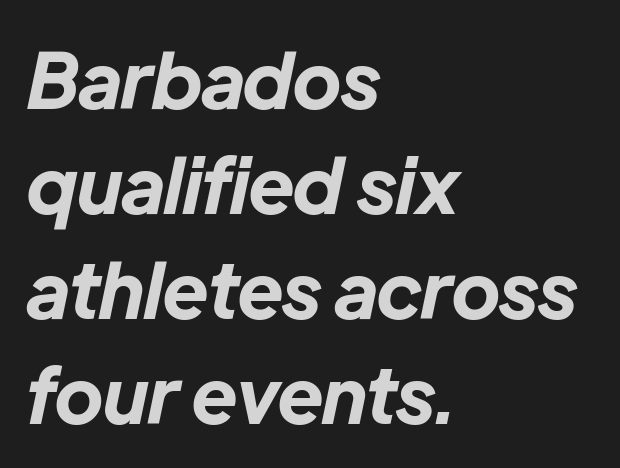
{"italic": "yes", "lean": "right", "slant_degrees": 12, "bold": "yes", "weight": "bold", "width": "normal", "stroke_contrast": "low", "x_height": "medium", "monospaced": "no", "underline": "no", "align": "left", "line_spacing": "normal", "line_spacing_ratio": 1.38, "letter_spacing": "normal", "letter_spacing_em": 0.0, "glyph_px": 76}
